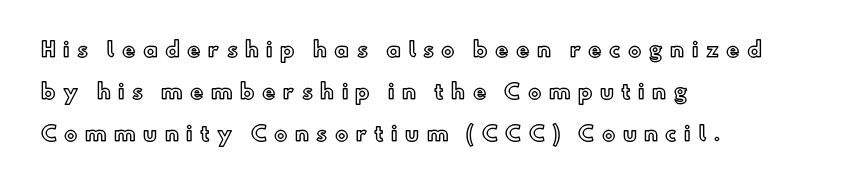
Unmarked baselines from the first word to the last. When letters stand straight like this, we call the style roman or upright. Loose tracking; the words dissolve into strings of separated letters. Line spacing here is loose. Short and long lines alike share a common starting point at left.
